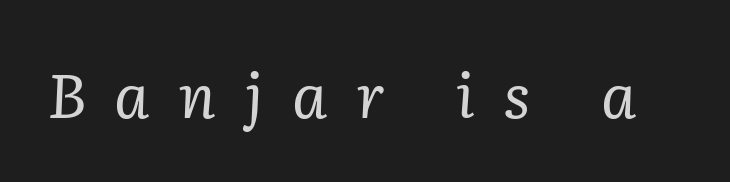
The image shows 62 px regular-weight serif type, italic (leaning right); set unusually wide letter spacing (+0.47 em), not underlined; low stroke contrast and a medium x-height.
